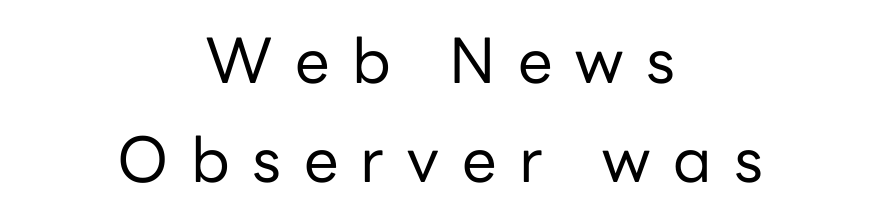
{"serif": "no", "italic": "no", "bold": "no", "weight": "regular", "width": "normal", "stroke_contrast": "low", "x_height": "medium", "monospaced": "no", "underline": "no", "align": "center", "line_spacing": "normal", "line_spacing_ratio": 1.59, "letter_spacing": "wide", "letter_spacing_em": 0.36, "glyph_px": 62}
